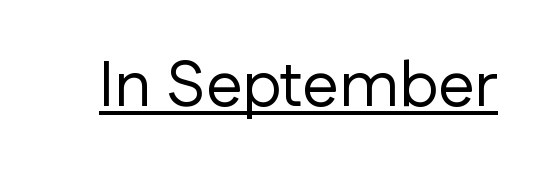
Q: Is the text bold? A: No.
Q: Is the text italic (slanted)? A: No, it is upright.
Q: Is the typeface a serif or a sans-serif typeface? A: Sans-serif.
Q: Is the text underlined? A: Yes.
Q: Is the spacing between letters normal or unusually wide? A: Normal.
Q: Width (condensed, normal, or wide)? A: Normal.
Q: Stroke contrast? A: Low.
Q: x-height? A: Medium.
Q: Monospaced? A: No.
